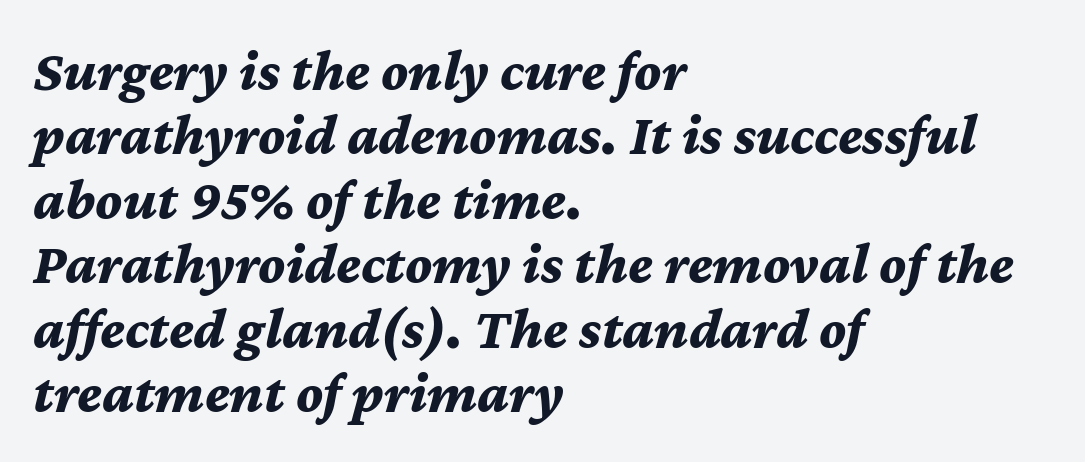
The image shows 58 px bold type, italic (leaning right); set left-aligned, tight line spacing (1.11x), normal letter spacing, not underlined; medium stroke contrast and a medium x-height.
